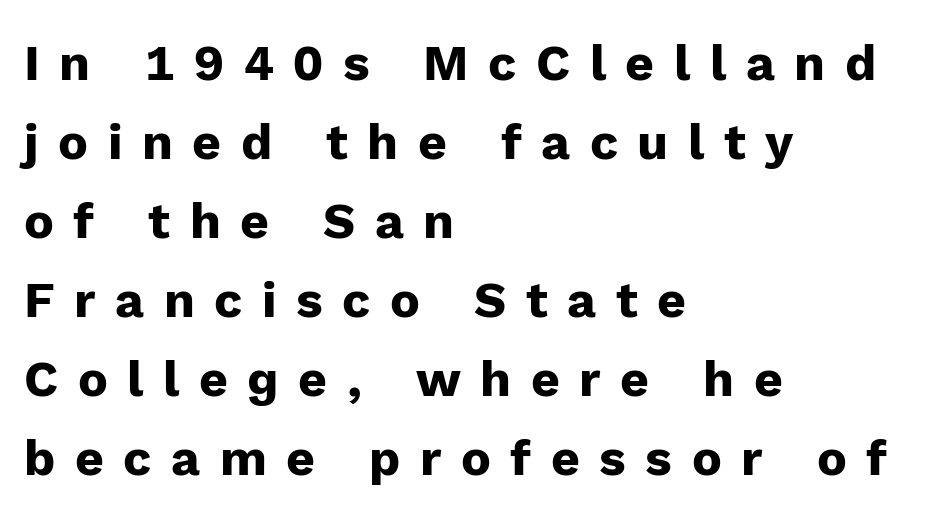
The face used here has the dense, thick strokes of a bold. Descenders are the only things crossing below the line. Proportional: the letters do not fall into vertical columns. Unlike italic type, these characters show no tilt at all. Is the block centered? No — it sits flush against the left margin. How would I describe the line gaps? Plain and ordinary.
